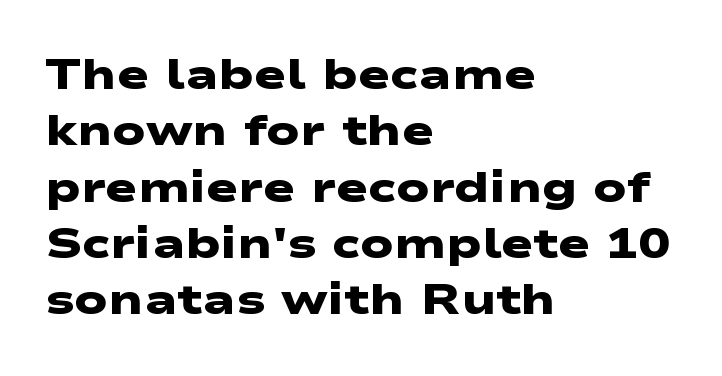
{"serif": "no", "bold": "yes", "weight": "heavy", "width": "wide", "stroke_contrast": "low", "x_height": "medium", "monospaced": "no", "underline": "no", "align": "left", "line_spacing": "normal", "line_spacing_ratio": 1.31, "letter_spacing": "normal", "letter_spacing_em": 0.0, "glyph_px": 43}
